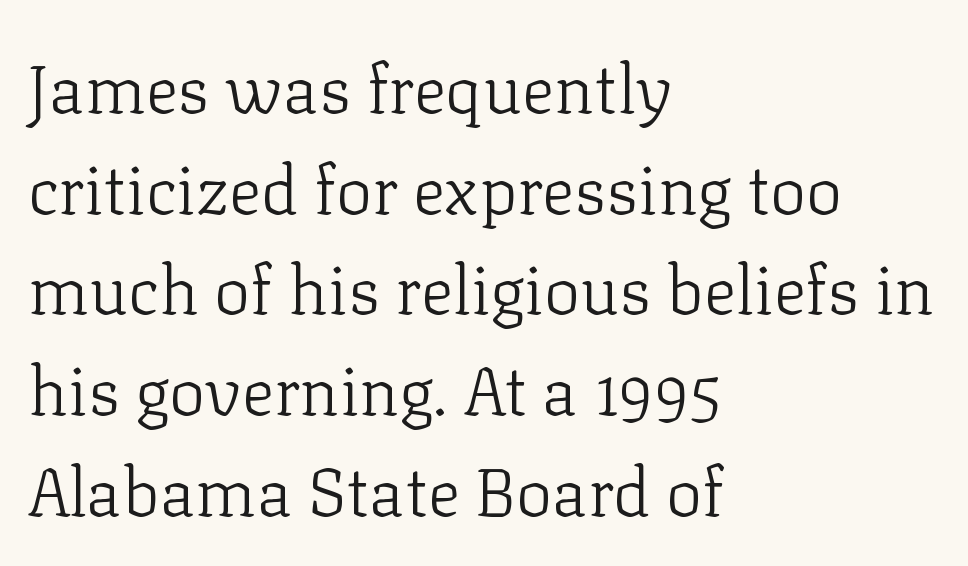
The passage shown stacks its lines at a standard gap. A classic flush-left, rag-right setting is used for this passage. Each word holds together tightly as a unit, with standard inter-letter gaps. Note the varied advance widths — an 'i' is clearly narrower than an 'm'. The letters carry serifs — small finishing strokes at the ends of their stems.
